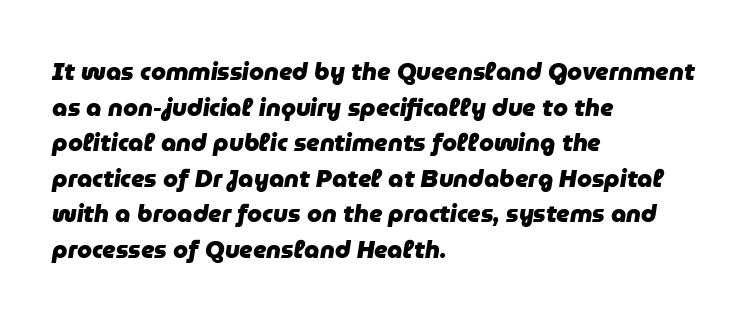
{"italic": "yes", "lean": "right", "slant_degrees": 9, "bold": "yes", "underline": "no", "align": "left", "line_spacing": "normal", "line_spacing_ratio": 1.48, "letter_spacing": "normal", "letter_spacing_em": 0.0, "glyph_px": 24}
